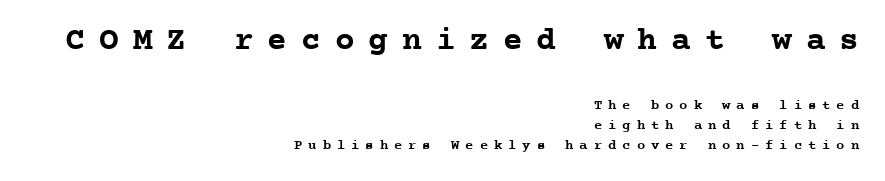
Words appear elongated and porous because spacing is wide. This is serif lettering, the kind often seen in printed books. Look at the glyph heights: the upper group is clearly the bigger setting. A roman cut, with each character standing at attention. Line endings align vertically; line beginnings do not.
